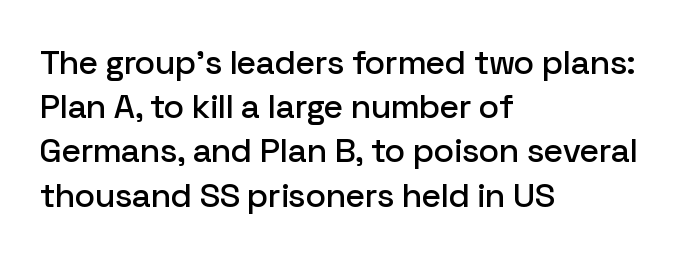
Q: Is the text italic (slanted)? A: No, it is upright.
Q: Is the typeface a serif or a sans-serif typeface? A: Sans-serif.
Q: Is the text underlined? A: No.
Q: How is the paragraph aligned? A: Left-aligned.
Q: Is the spacing between letters normal or unusually wide? A: Normal.
Q: Is the spacing between lines tight, normal or loose? A: Normal.
Q: Width (condensed, normal, or wide)? A: Normal.
Q: Stroke contrast? A: Low.
Q: x-height? A: Medium.
Q: Monospaced? A: No.
